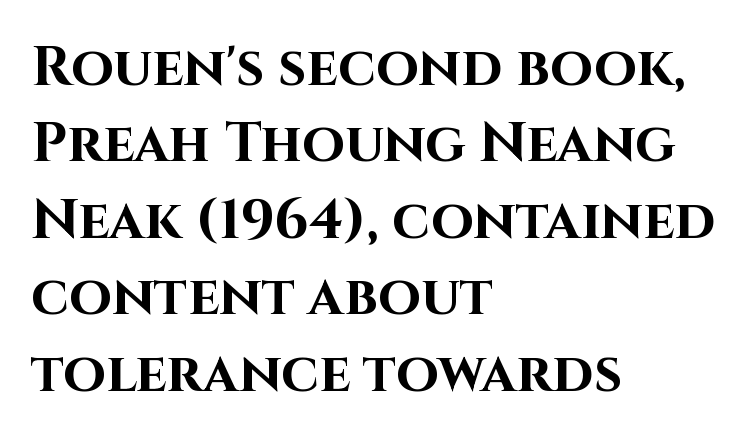
{"serif": "no", "italic": "no", "bold": "yes", "weight": "bold", "width": "normal", "stroke_contrast": "high", "x_height": "large", "monospaced": "no", "underline": "no", "align": "left", "line_spacing": "normal", "line_spacing_ratio": 1.39, "letter_spacing": "normal", "letter_spacing_em": 0.0, "glyph_px": 55}
